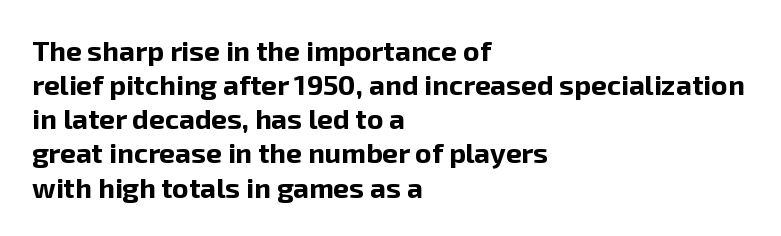
Q: Is the text bold? A: Yes.
Q: Is the text italic (slanted)? A: No, it is upright.
Q: Is the typeface a serif or a sans-serif typeface? A: Sans-serif.
Q: Is the text underlined? A: No.
Q: How is the paragraph aligned? A: Left-aligned.
Q: Is the spacing between letters normal or unusually wide? A: Normal.
Q: Width (condensed, normal, or wide)? A: Normal.
Q: Stroke contrast? A: Low.
Q: x-height? A: Medium.
Q: Monospaced? A: No.
